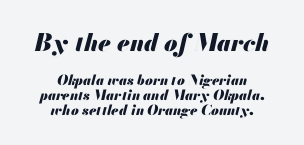
Does the leading feel generous? Not at all — it's pinched. Note: larger setting up top, smaller setting below. Chunky letters — that's bold for sure. Glance below the letters and you will spot only blank space. Visually the block forms a symmetrical silhouette, jagged on both flanks. Observe the lean: these are italic letterforms.
